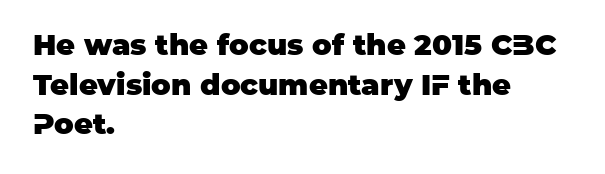
{"serif": "no", "italic": "no", "bold": "yes", "weight": "heavy", "width": "normal", "stroke_contrast": "low", "x_height": "large", "monospaced": "no", "underline": "no", "align": "left", "line_spacing": "normal", "line_spacing_ratio": 1.37, "letter_spacing": "normal", "letter_spacing_em": 0.0, "glyph_px": 29}
